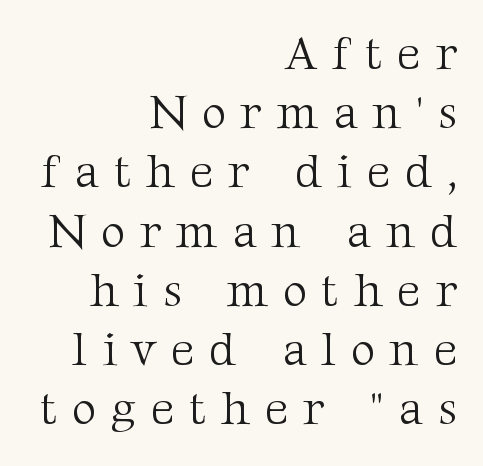
Q: Is the text bold? A: No.
Q: Is the text italic (slanted)? A: No, it is upright.
Q: Is the typeface a serif or a sans-serif typeface? A: Serif.
Q: Is the text underlined? A: No.
Q: How is the paragraph aligned? A: Right-aligned.
Q: Is the spacing between letters normal or unusually wide? A: Unusually wide.
Q: Is the spacing between lines tight, normal or loose? A: Normal.
Q: Width (condensed, normal, or wide)? A: Normal.
Q: Stroke contrast? A: Medium.
Q: x-height? A: Medium.
Q: Monospaced? A: No.
